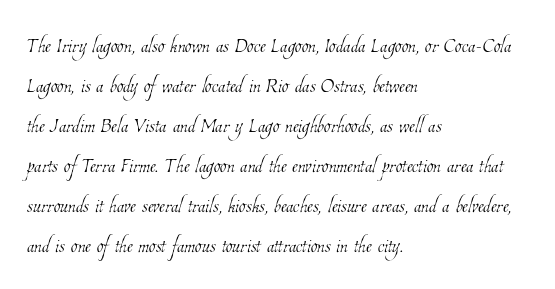
The lines are quadded left. A normal amount of white space separates one row of letters from the next. A clean baseline with only descenders dipping below it. Ink coverage per letter is moderate at most.
